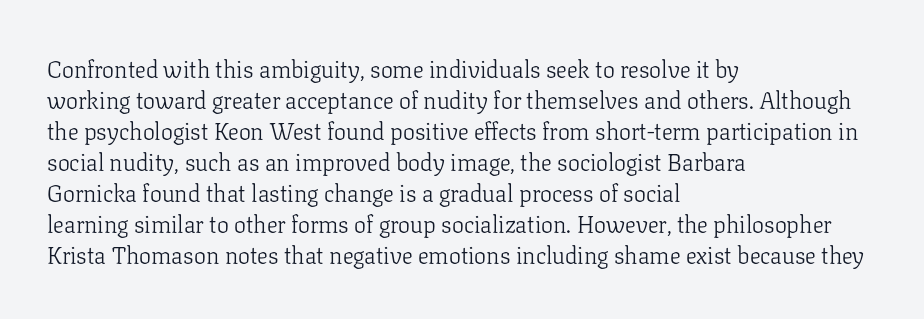
The image shows 24 px text type, upright; set left-aligned, normal line spacing (1.29x), normal letter spacing, not underlined.
